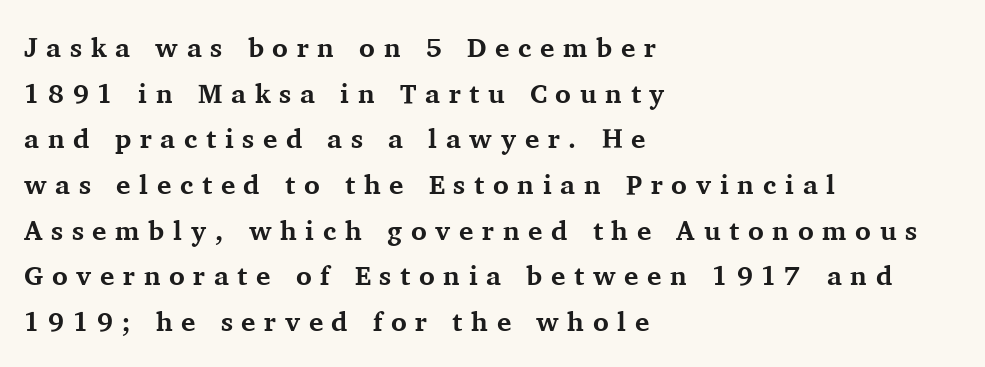
{"italic": "no", "bold": "yes", "underline": "no", "align": "left", "line_spacing": "normal", "line_spacing_ratio": 1.69, "letter_spacing": "wide", "letter_spacing_em": 0.32, "glyph_px": 27}
